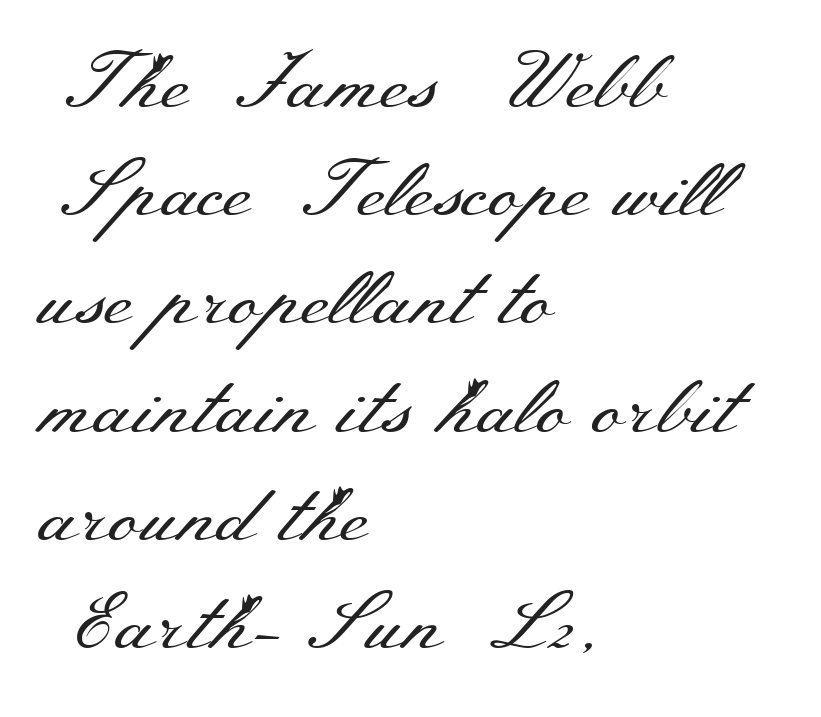
The image shows 79 px regular-weight, wide serif type; set left-aligned, normal line spacing (1.37x), normal letter spacing, not underlined; medium stroke contrast and a small x-height.
